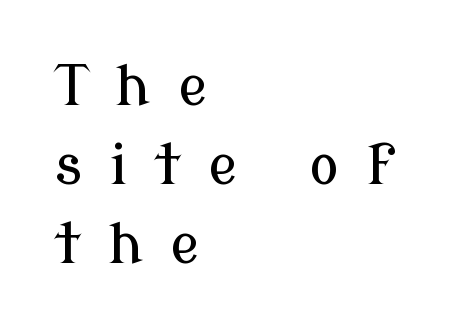
The image shows 56 px serif type, upright; set left-aligned, normal line spacing (1.41x), unusually wide letter spacing (+0.49 em), not underlined; low stroke contrast and a medium x-height.
